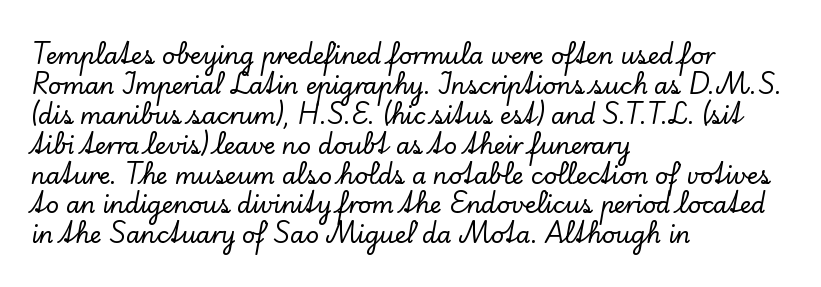
The rendering keeps characters at their native spacing. The string is rendered with underlining switched off. The paragraph has a hard left edge and a soft right edge. One glance says typical: line gaps are just what's usual.
